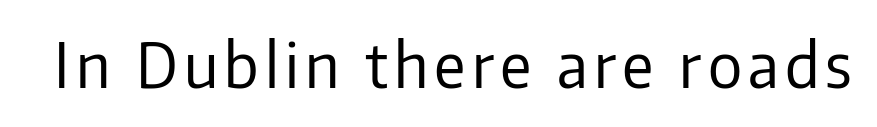
The image shows 61 px regular-weight sans-serif type, upright; set not underlined; low stroke contrast and a medium x-height.
